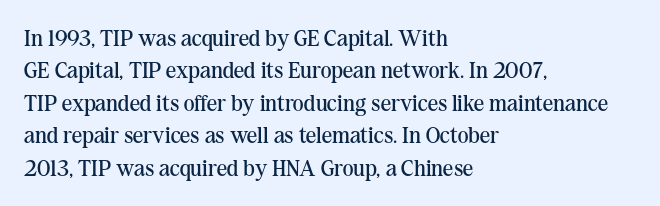
Q: Is the text bold? A: No.
Q: Is the text italic (slanted)? A: No, it is upright.
Q: Is the text underlined? A: No.
Q: How is the paragraph aligned? A: Left-aligned.
Q: Is the spacing between letters normal or unusually wide? A: Normal.
Q: Is the spacing between lines tight, normal or loose? A: Normal.
